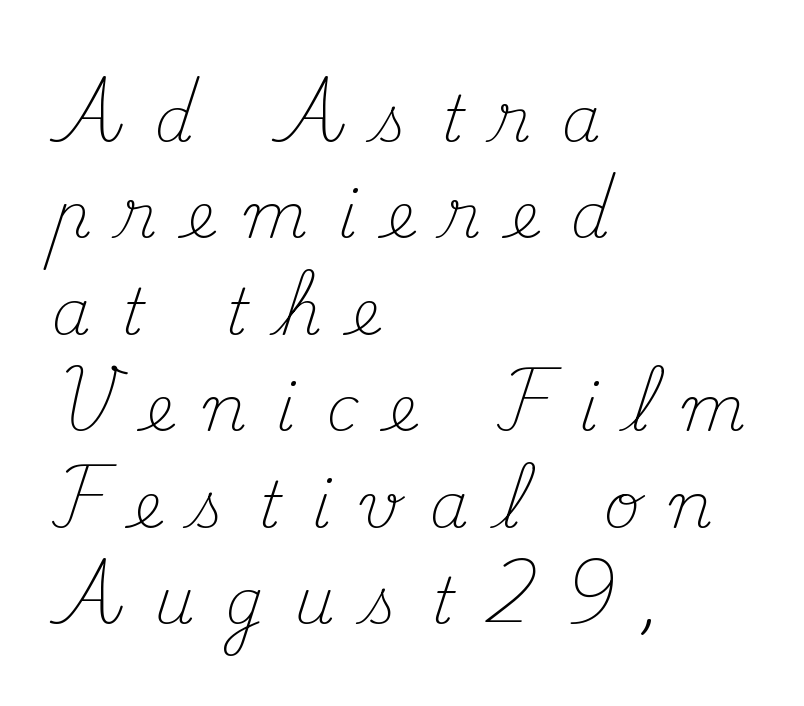
The image shows 63 px light serif type; set left-aligned, normal line spacing (1.53x), unusually wide letter spacing (+0.48 em), not underlined; medium stroke contrast and a small x-height.
